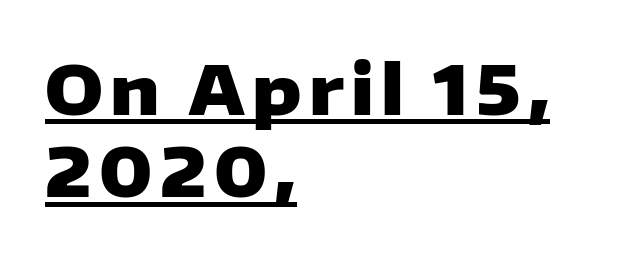
The image shows 67 px heavy, wide sans-serif type, upright; set left-aligned, line spacing 1.23x, underlined; low stroke contrast and a medium x-height.
